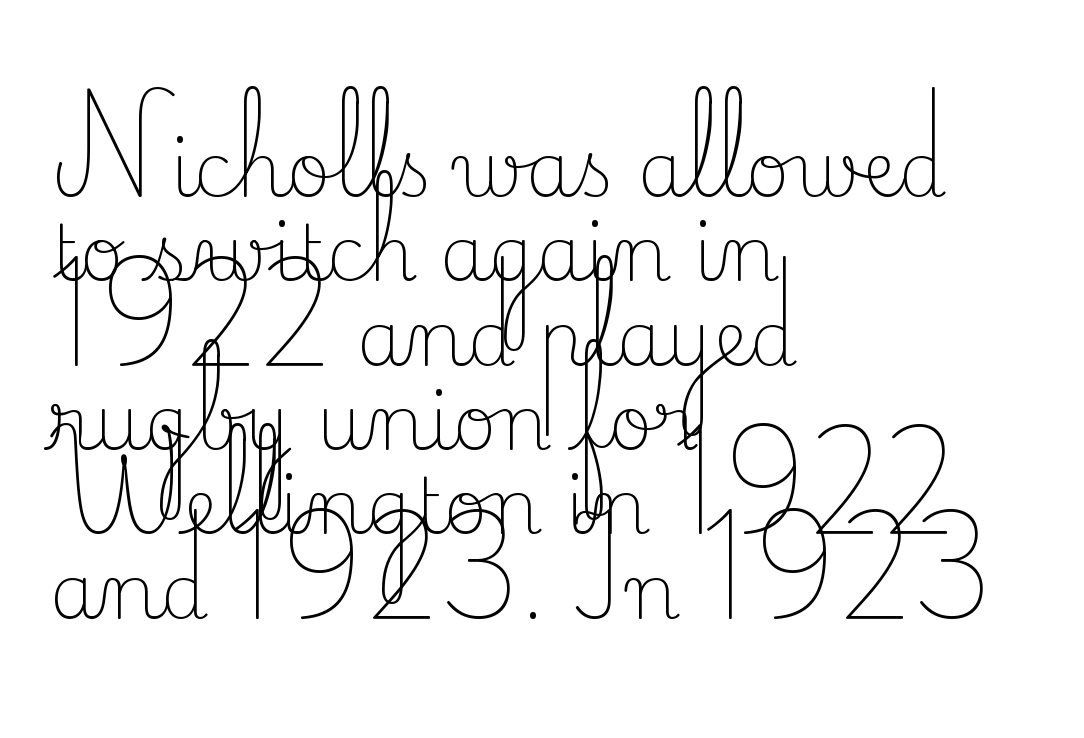
Summary of weight: not heavy and not bold. Note the varied advance widths — an 'i' is clearly narrower than an 'm'. One glance says dense: line gaps are narrower than usual. Compared with typical body copy, the letter spacing here is the same.
